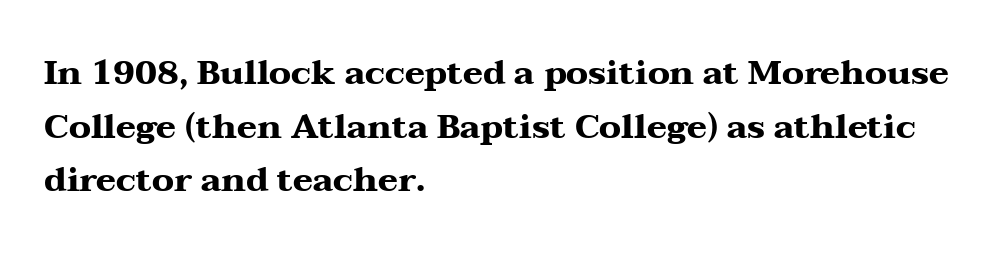
The image shows 34 px heavy, wide serif type, upright; set left-aligned, normal line spacing (1.58x), normal letter spacing, not underlined; medium stroke contrast and a medium x-height.
